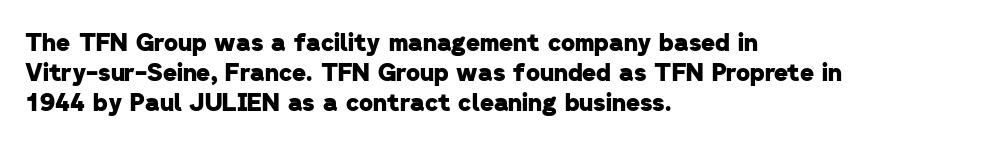
Q: Is the text bold? A: Yes.
Q: Is the text underlined? A: No.
Q: How is the paragraph aligned? A: Left-aligned.
Q: Is the spacing between letters normal or unusually wide? A: Normal.
Q: Is the spacing between lines tight, normal or loose? A: Normal.
